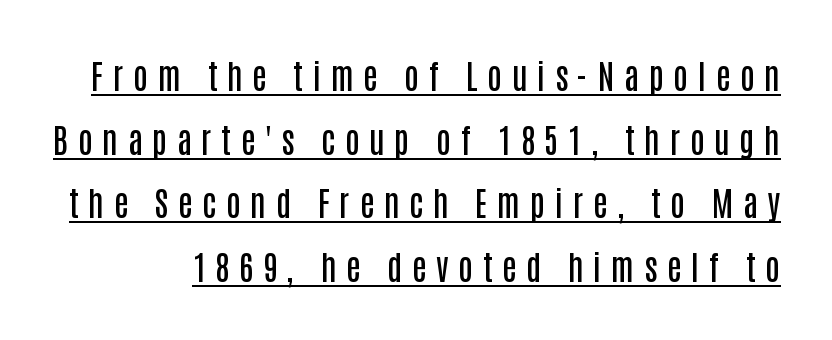
The image shows 33 px semibold, condensed sans-serif type, upright; set loose line spacing (1.93x), unusually wide letter spacing (+0.29 em), underlined; low stroke contrast and a large x-height.
